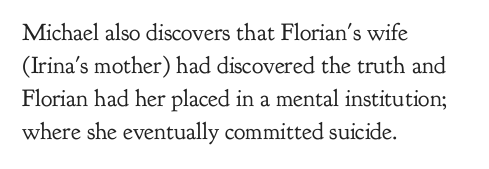
The image shows 24 px text type, upright; set left-aligned, normal line spacing (1.38x), normal letter spacing, not underlined.
